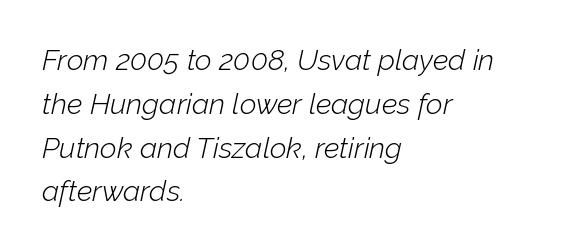
The passage is arranged the way most books set body copy — flush left. This sample uses plain, unmodified letter spacing. The rendering uses natural spacing where letterforms have individual widths. Unbolded letterforms with no extra heft. Characters are canted at an angle relative to the baseline's perpendicular.
